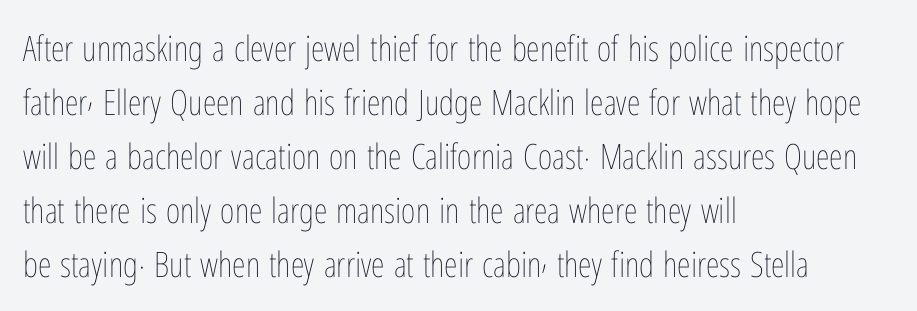
The passage shown has conventional tracking throughout. Rendered with straight, roman letterforms. These lines are set flush left with a ragged right edge. Nothing heavy about these letters — not bold at all. Clear beneath every line of the passage. The block of text has a typical density, with ordinary space between rows.
